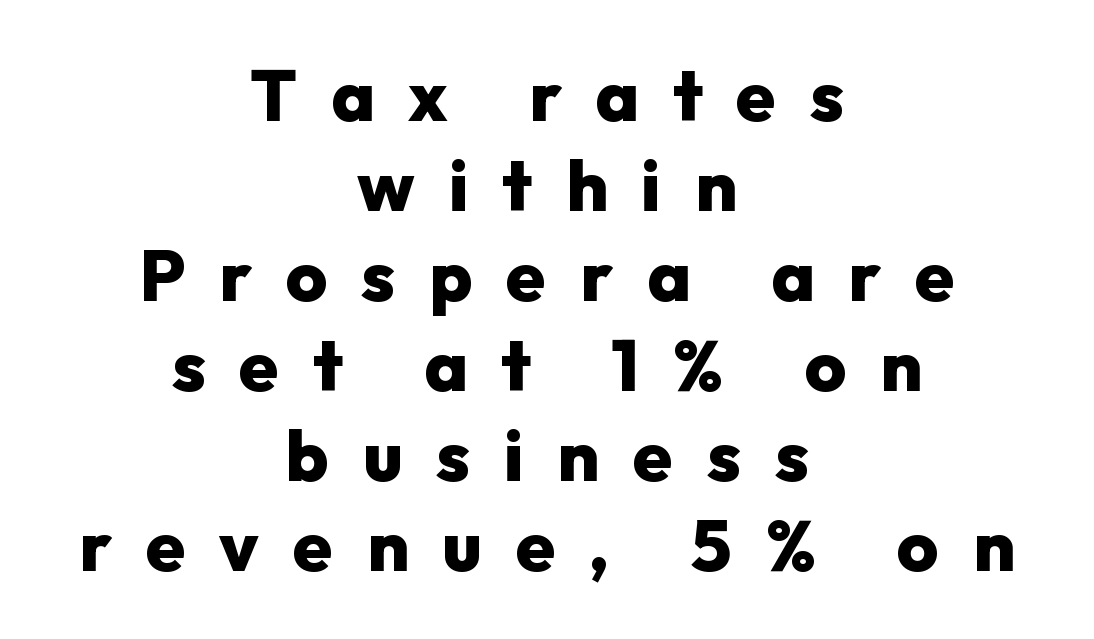
The image shows 72 px heavy sans-serif type, upright; set centered, normal line spacing (1.25x), unusually wide letter spacing (+0.47 em), not underlined; low stroke contrast and a medium x-height.
